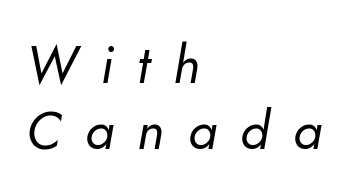
The image shows 53 px regular-weight sans-serif type; set left-aligned, line spacing 1.24x, unusually wide letter spacing (+0.44 em), not underlined; low stroke contrast and a small x-height.
